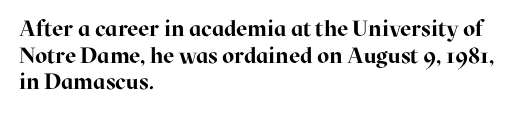
Which margin do the lines hug? The left one — the right edge is uneven. Weight check: bold — yes, fully. Tracking here is standard; glyphs follow each other at the usual distance. Unlike italic type, these characters show no tilt at all. Just letters on the line, the space beneath them empty.
